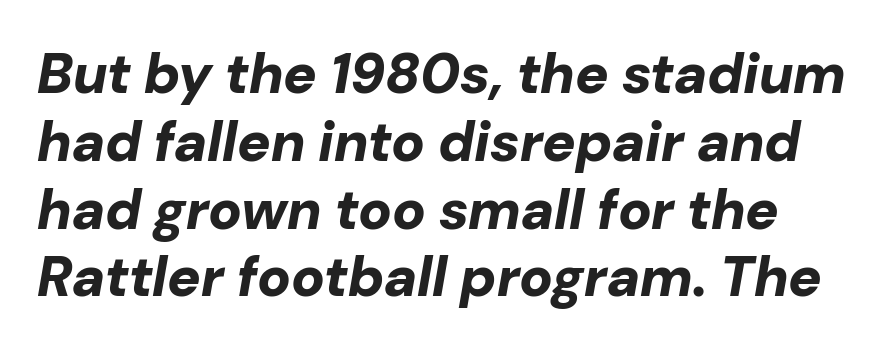
The glyphs have the mass of a bold cut. It's the slanting kind of type. The passage shown has conventional tracking throughout. Here the designer chose a conventional face with non-uniform glyph widths. The glyphs are unaccompanied by any horizontal stroke below them.
